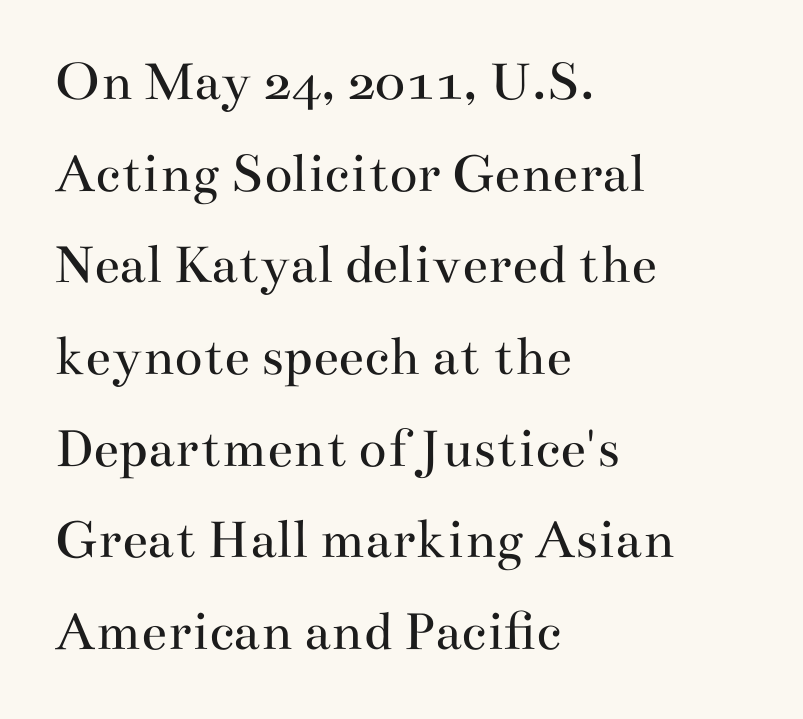
The image shows 58 px regular-weight, wide serif type, upright; set left-aligned, normal line spacing (1.58x), normal letter spacing, not underlined; medium stroke contrast and a small x-height.
